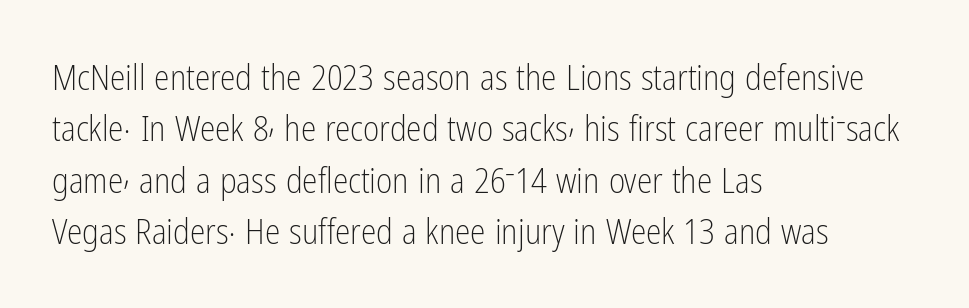
{"serif": "no", "italic": "no", "bold": "no", "weight": "light", "width": "condensed", "stroke_contrast": "low", "x_height": "medium", "monospaced": "no", "underline": "no", "align": "left", "line_spacing": "normal", "line_spacing_ratio": 1.47, "letter_spacing": "normal", "letter_spacing_em": 0.0, "glyph_px": 35}
